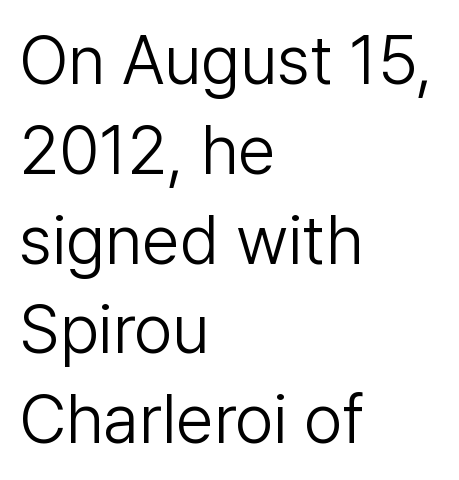
{"serif": "no", "italic": "no", "bold": "no", "weight": "light", "width": "normal", "stroke_contrast": "low", "x_height": "medium", "monospaced": "no", "underline": "no", "align": "left", "line_spacing": "normal", "line_spacing_ratio": 1.32, "letter_spacing": "normal", "letter_spacing_em": 0.0, "glyph_px": 68}
